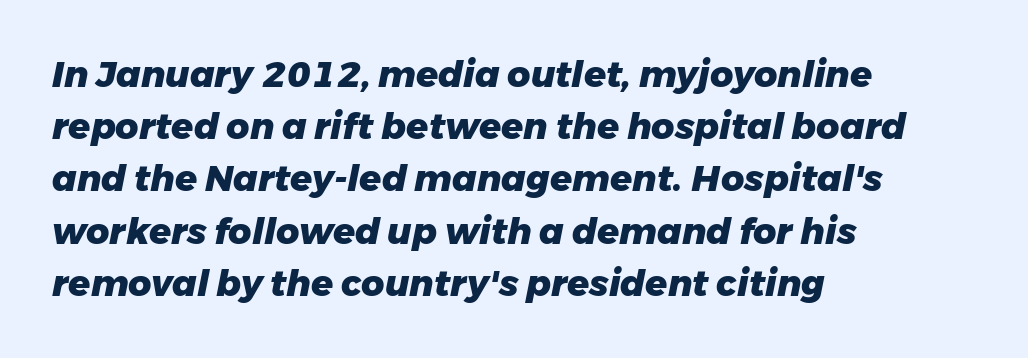
{"italic": "yes", "lean": "right", "slant_degrees": 11, "bold": "yes", "weight": "heavy", "width": "normal", "stroke_contrast": "low", "x_height": "medium", "monospaced": "no", "underline": "no", "align": "left", "line_spacing": "normal", "line_spacing_ratio": 1.45, "letter_spacing": "normal", "letter_spacing_em": 0.0, "glyph_px": 36}
